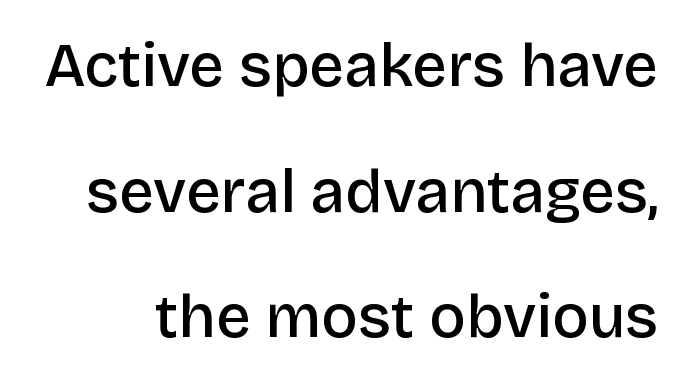
Q: Is the text bold? A: Semi-bold.
Q: Is the text italic (slanted)? A: No, it is upright.
Q: Is the typeface a serif or a sans-serif typeface? A: Sans-serif.
Q: Is the text underlined? A: No.
Q: Is the spacing between letters normal or unusually wide? A: Normal.
Q: Is the spacing between lines tight, normal or loose? A: Loose.
Q: Width (condensed, normal, or wide)? A: Normal.
Q: Stroke contrast? A: Low.
Q: x-height? A: Large.
Q: Monospaced? A: No.
